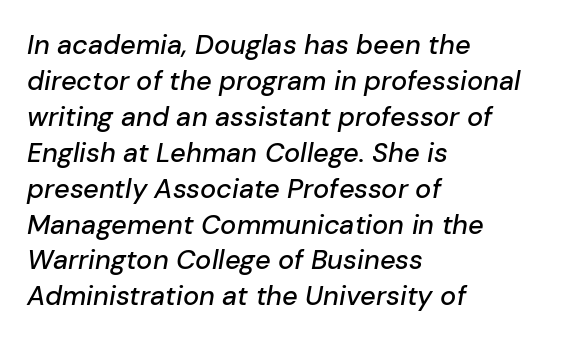
The image shows 27 px text type, italic (leaning right); set left-aligned, normal line spacing (1.33x), normal letter spacing, not underlined.
